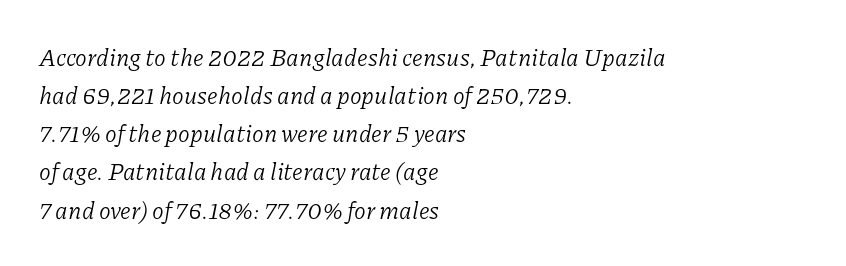
Letter spacing: default. Quick note: interline space is typical. The glyphs look as if they've been sheared to an angle. Underlining? Definitely not there. Compared with a typical body face, this is equally light or lighter still.
